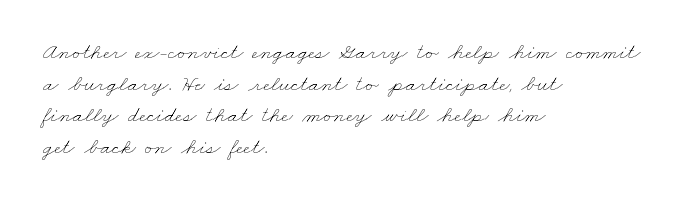
The image shows 23 px text type; set left-aligned, normal line spacing (1.38x), normal letter spacing, not underlined.
